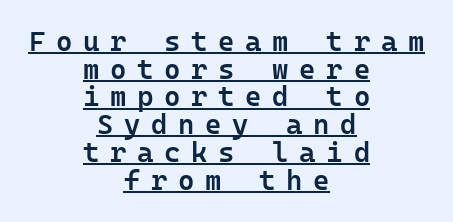
Has an underline been added? It has. Does the type have serifs? No, each stem ends abruptly. Italic? Not at all — the glyphs are vertical. Stems and bowls a touch heavier than normal — semibold.
